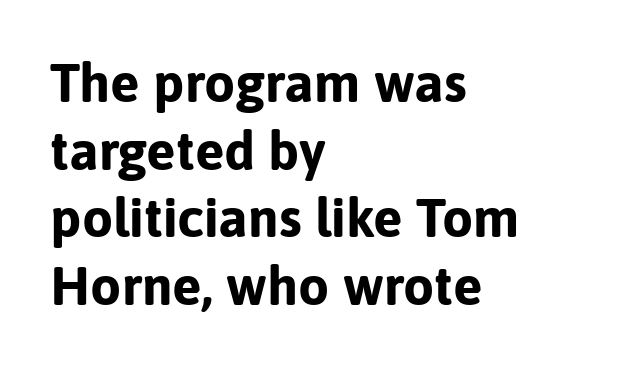
Compared with an ordinary text face, these strokes are far heavier — a full bold. Is this a fixed-width face? No — the glyphs have proportional, varying widths. Each word holds together tightly as a unit, with standard inter-letter gaps. Are there feet on the stems? There aren't — it's a sans. A clean baseline with only descenders dipping below it.
